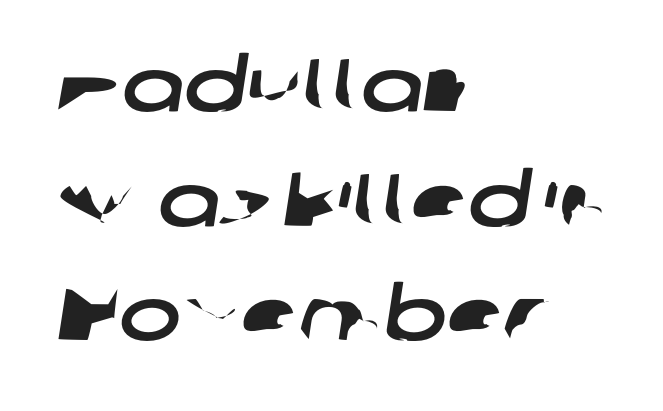
Nothing unusual about the tracking: characters are spaced as the font intends. Normally led — the rows are evenly, conventionally spaced. Where is the straight margin? On the left. Here the designer chose a conventional face with non-uniform glyph widths. Nope, no serifs anywhere on these letters.
